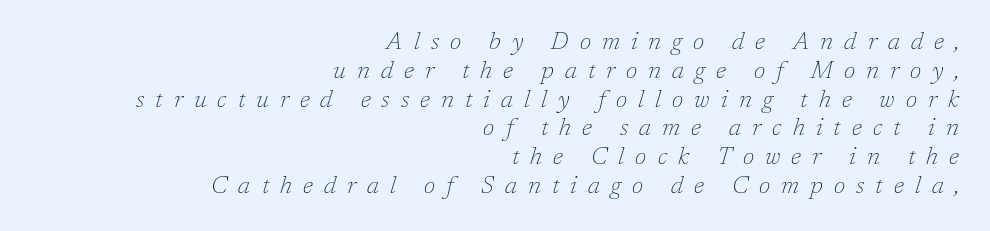
{"italic": "yes", "lean": "right", "slant_degrees": 17, "bold": "no", "underline": "no", "align": "right", "line_spacing_ratio": 1.2, "letter_spacing": "wide", "letter_spacing_em": 0.46, "glyph_px": 24}
